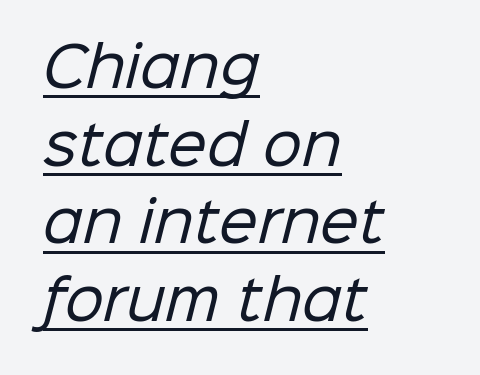
The image shows 55 px regular-weight sans-serif type; set left-aligned, normal line spacing (1.41x), normal letter spacing, underlined; low stroke contrast and a medium x-height.
